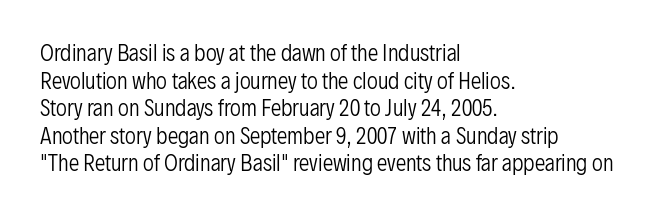
{"italic": "no", "bold": "no", "underline": "no", "align": "left", "line_spacing": "normal", "line_spacing_ratio": 1.31, "letter_spacing": "normal", "letter_spacing_em": 0.0, "glyph_px": 21}
